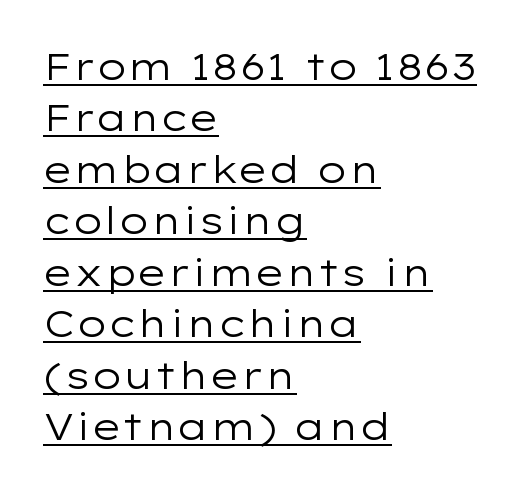
The image shows 37 px regular-weight, wide sans-serif type, upright; set left-aligned, normal line spacing (1.39x), normal letter spacing, underlined; low stroke contrast and a medium x-height.
